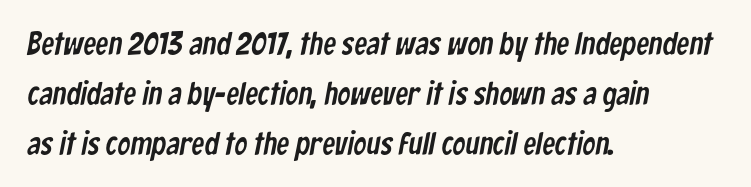
Q: Is the typeface a serif or a sans-serif typeface? A: Sans-serif.
Q: Is the text underlined? A: No.
Q: How is the paragraph aligned? A: Left-aligned.
Q: Is the spacing between letters normal or unusually wide? A: Normal.
Q: Is the spacing between lines tight, normal or loose? A: Normal.
Q: Width (condensed, normal, or wide)? A: Condensed.
Q: Stroke contrast? A: Low.
Q: x-height? A: Medium.
Q: Monospaced? A: No.
